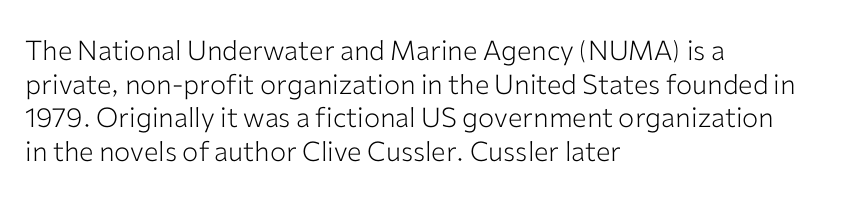
Whoever set this chose a conventional vertical rhythm. Each stroke keeps to a modest, everyday thickness or less. Is there any slant? The stems are plumb. Any mark beneath the type? The region is blank. Horizontal alignment here is leftward, the default for most running prose.
